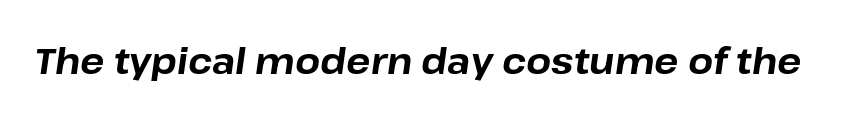
{"italic": "yes", "lean": "right", "slant_degrees": 8, "bold": "yes", "weight": "bold", "width": "normal", "stroke_contrast": "low", "x_height": "medium", "monospaced": "no", "underline": "no", "letter_spacing": "normal", "letter_spacing_em": 0.0, "glyph_px": 36}
